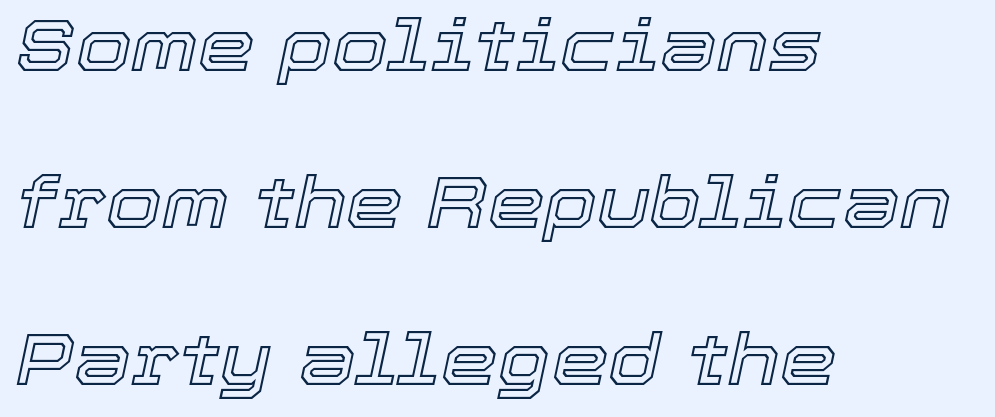
{"italic": "yes", "lean": "right", "slant_degrees": 12, "width": "normal", "x_height": "medium", "monospaced": "no", "underline": "no", "align": "left", "line_spacing": "loose", "line_spacing_ratio": 2.18, "letter_spacing": "normal", "letter_spacing_em": 0.0, "glyph_px": 72}
